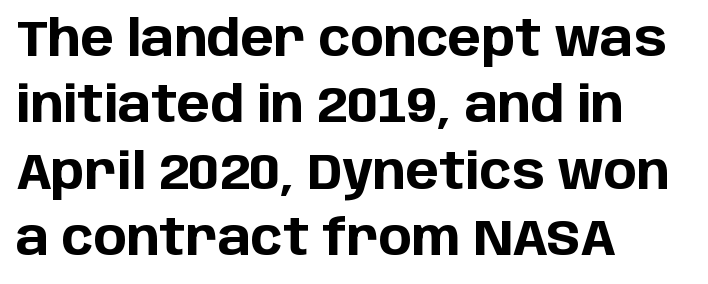
Q: Is the text bold? A: Yes.
Q: Is the text italic (slanted)? A: No, it is upright.
Q: Is the typeface a serif or a sans-serif typeface? A: Sans-serif.
Q: Is the text underlined? A: No.
Q: How is the paragraph aligned? A: Left-aligned.
Q: Is the spacing between letters normal or unusually wide? A: Normal.
Q: Is the spacing between lines tight, normal or loose? A: Normal.
Q: Width (condensed, normal, or wide)? A: Normal.
Q: Stroke contrast? A: Low.
Q: x-height? A: Large.
Q: Monospaced? A: No.
